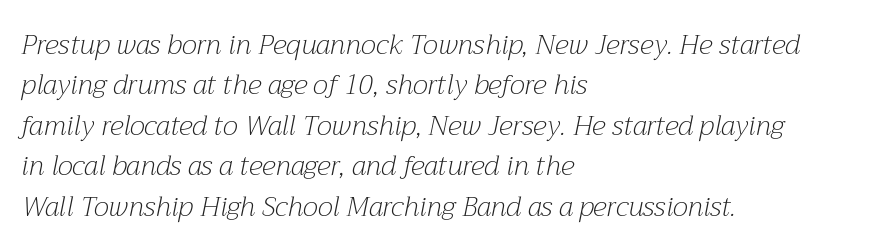
The image shows 27 px text type, italic (leaning right); set left-aligned, normal line spacing (1.5x), normal letter spacing, not underlined.
